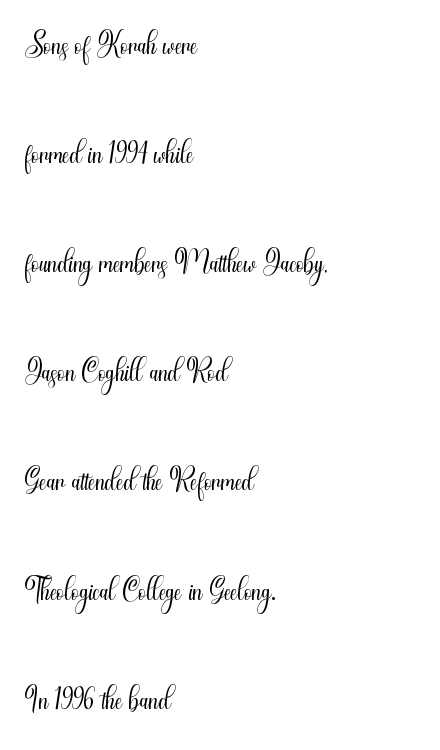
In terms of leading, this rendering errs on the spacious side. Font category for this specimen: sans-serif. Character widths vary here, with narrow letters taking less room than wide ones. Horizontally, the lines are justified to the leading edge only. A typesetter would call this zero additional tracking.
